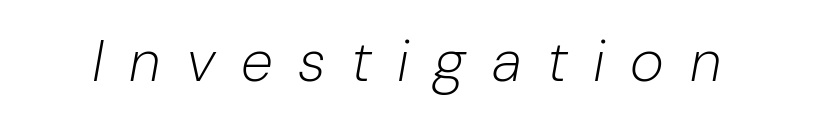
{"italic": "yes", "lean": "right", "slant_degrees": 10, "bold": "no", "weight": "light", "width": "normal", "stroke_contrast": "low", "x_height": "medium", "monospaced": "no", "underline": "no", "letter_spacing": "wide", "letter_spacing_em": 0.44, "glyph_px": 58}
